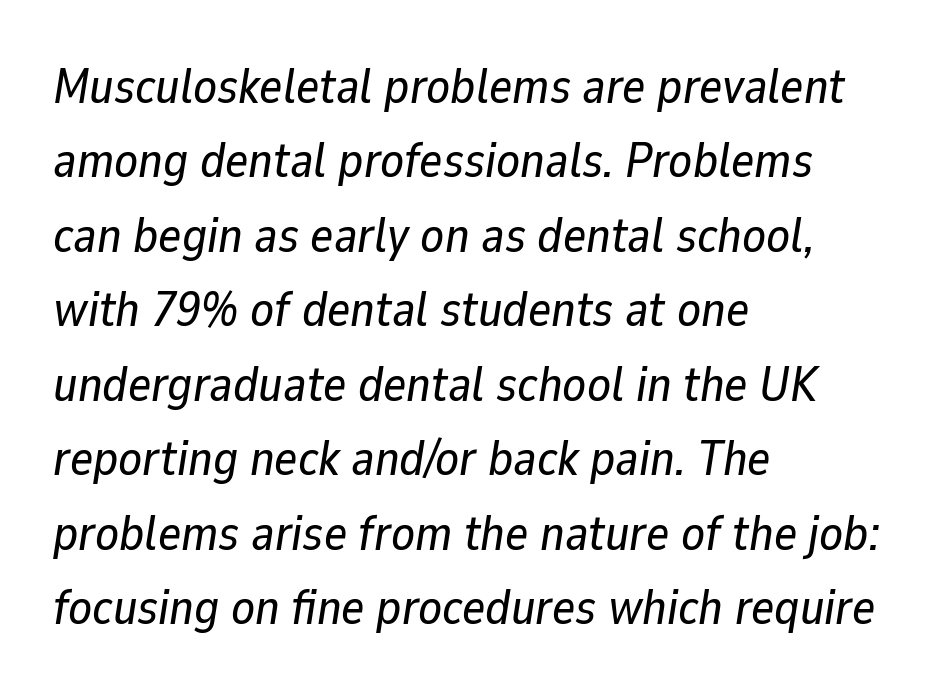
Short and long lines alike share a common starting point at left. The axis of the letterforms is tilted away from vertical. Standard letterfit; no display-style spreading of the glyphs. Beneath every word, the page is bare.
